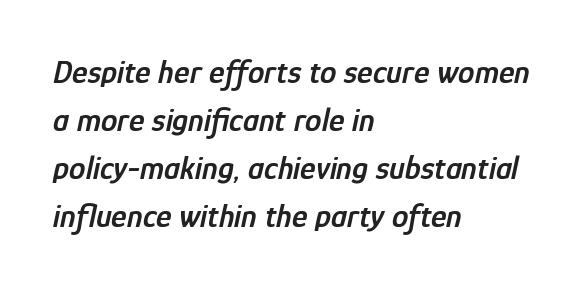
The image shows 33 px semibold, condensed type, italic (leaning right); set left-aligned, normal line spacing (1.45x), normal letter spacing, not underlined; low stroke contrast and a medium x-height.
